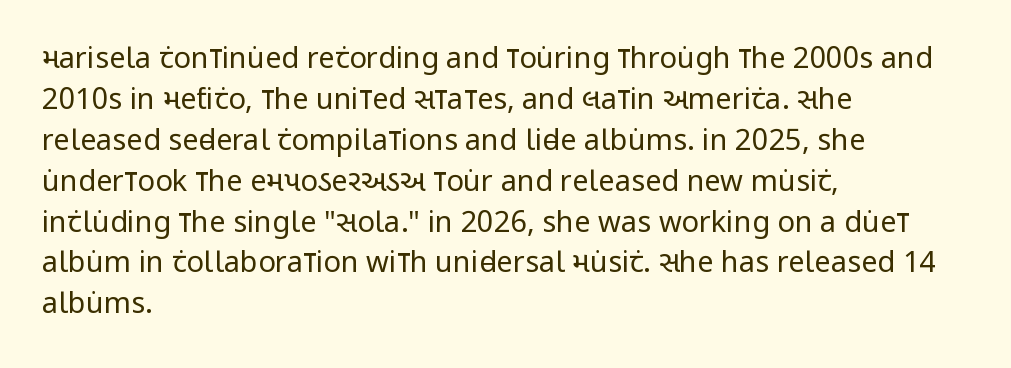
The image shows 29 px regular-weight, condensed sans-serif type, upright; set left-aligned, normal line spacing (1.41x), normal letter spacing, not underlined; low stroke contrast and a large x-height.
